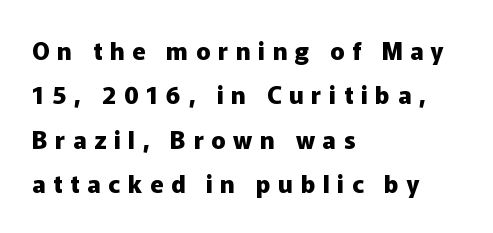
{"italic": "no", "bold": "yes", "underline": "no", "align": "left", "line_spacing_ratio": 1.85, "letter_spacing": "wide", "letter_spacing_em": 0.32, "glyph_px": 24}
